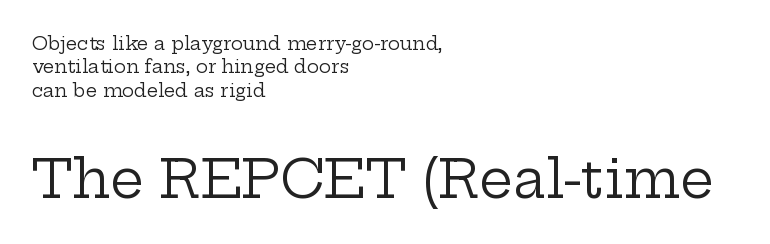
{"serif": "yes", "italic": "no", "bold": "no", "weight": "regular", "width": "wide", "stroke_contrast": "low", "x_height": "medium", "monospaced": "no", "underline": "no", "align": "left", "line_spacing": "normal", "line_spacing_ratio": 1.3, "letter_spacing": "normal", "letter_spacing_em": 0.0, "larger_block": "second", "size_ratio": 2.94, "glyph_px": 53}
